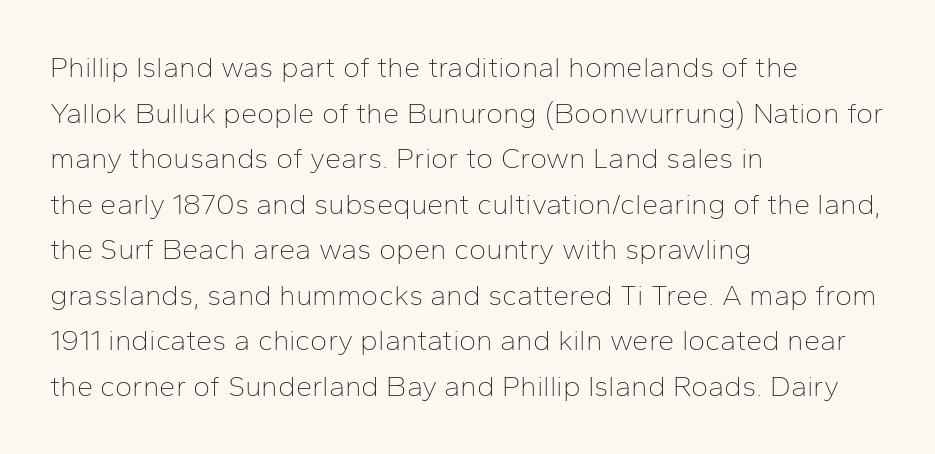
Q: Is the text bold? A: No.
Q: Is the text italic (slanted)? A: No, it is upright.
Q: Is the typeface a serif or a sans-serif typeface? A: Sans-serif.
Q: Is the text underlined? A: No.
Q: How is the paragraph aligned? A: Left-aligned.
Q: Is the spacing between letters normal or unusually wide? A: Normal.
Q: Is the spacing between lines tight, normal or loose? A: Normal.
Q: Width (condensed, normal, or wide)? A: Normal.
Q: Stroke contrast? A: Low.
Q: x-height? A: Medium.
Q: Monospaced? A: No.
